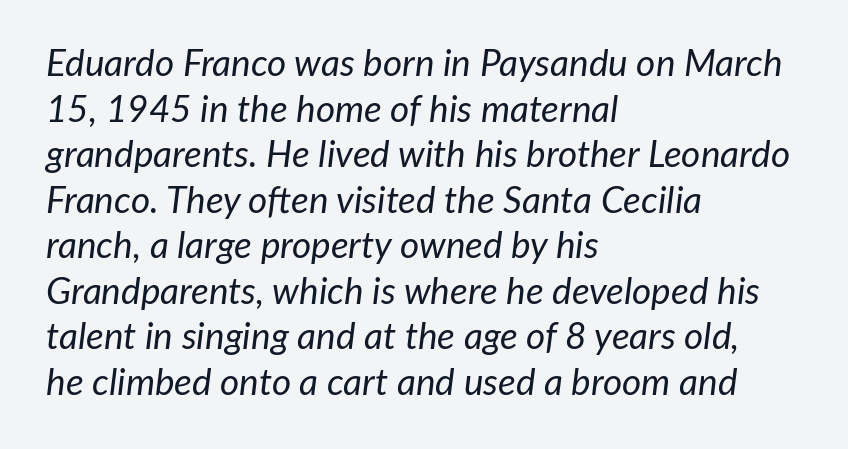
The image shows 37 px regular-weight type, italic (leaning right); set left-aligned, line spacing 1.23x, normal letter spacing, not underlined; low stroke contrast and a medium x-height.
